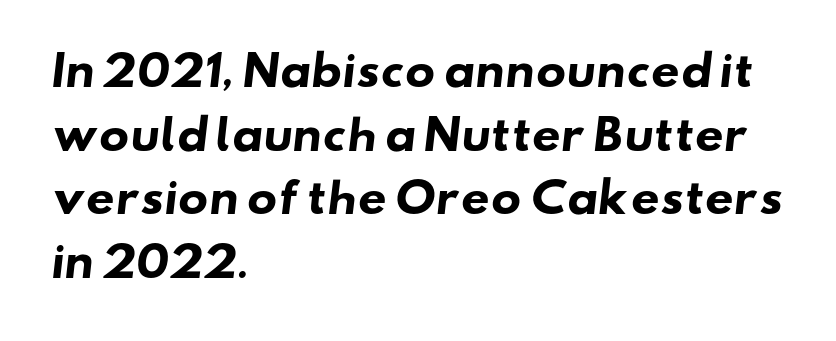
Beneath every word, the page is bare. Proportional: the letters do not fall into vertical columns. This is heavy type, rendered in bold. Does extra space separate the letters? No, they use regular spacing.
